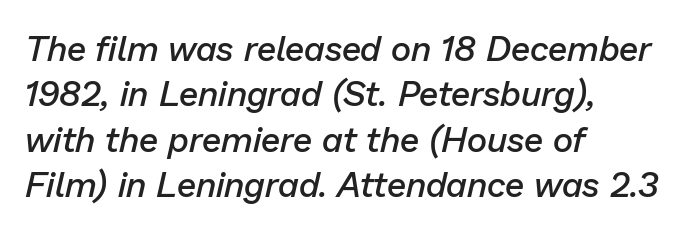
The letters advance in unequal steps, a hallmark of proportional type. This is the in-between weight designers call semibold or demi. The rendering uses a moderate line-height, typical for paragraphs. These lines keep a tight, regular rhythm from letter to letter.
